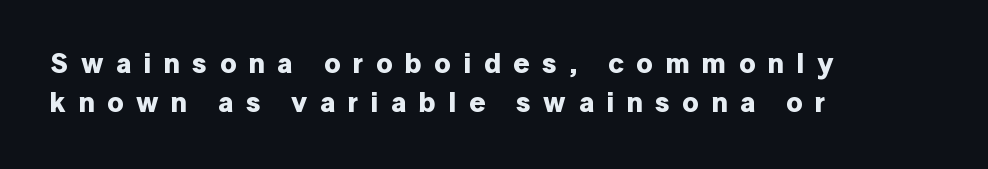
The image shows 28 px bold sans-serif type, upright; set left-aligned, normal line spacing (1.4x), unusually wide letter spacing (+0.45 em), not underlined; low stroke contrast and a medium x-height.
